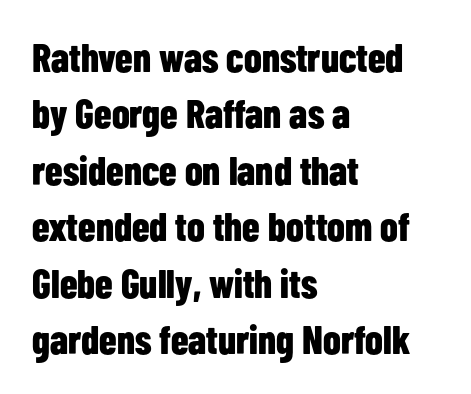
{"serif": "no", "italic": "no", "bold": "yes", "weight": "bold", "width": "condensed", "stroke_contrast": "low", "x_height": "medium", "monospaced": "no", "underline": "no", "align": "left", "line_spacing": "normal", "line_spacing_ratio": 1.41, "letter_spacing": "normal", "letter_spacing_em": 0.0, "glyph_px": 40}
